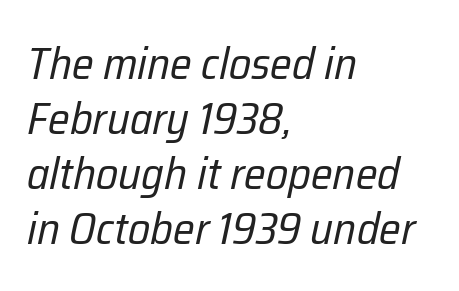
{"italic": "yes", "lean": "right", "slant_degrees": 12, "bold": "no", "weight": "regular", "width": "condensed", "stroke_contrast": "low", "x_height": "medium", "monospaced": "no", "underline": "no", "align": "left", "line_spacing_ratio": 1.22, "letter_spacing": "normal", "letter_spacing_em": 0.0, "glyph_px": 45}
